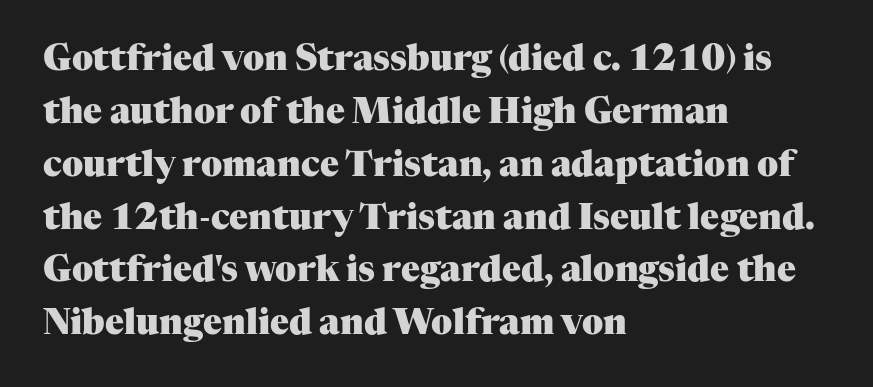
The image shows 35 px heavy serif type, upright; set left-aligned, normal line spacing (1.51x), normal letter spacing, not underlined; medium stroke contrast and a medium x-height.
